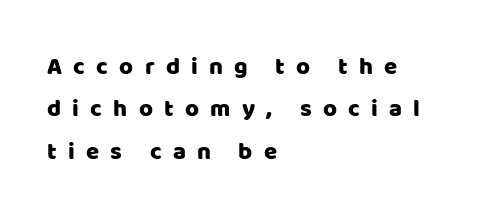
The image shows 24 px text type, upright; set left-aligned, line spacing 1.77x, unusually wide letter spacing (+0.47 em), not underlined.
